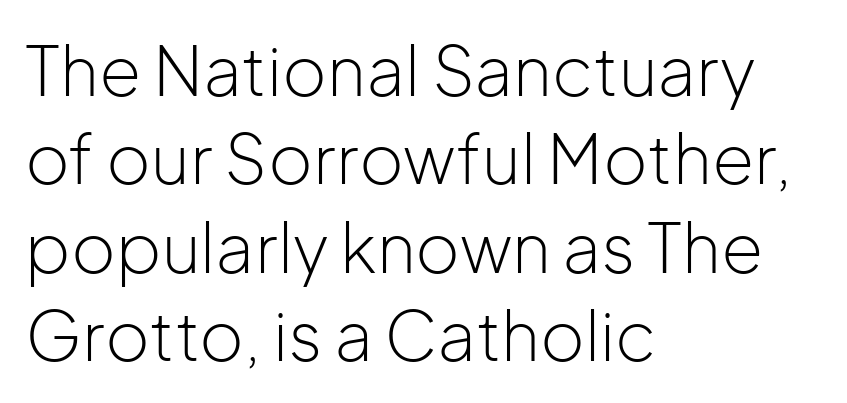
The image shows 68 px light sans-serif type, upright; set left-aligned, normal line spacing (1.3x), normal letter spacing, not underlined; low stroke contrast and a medium x-height.
